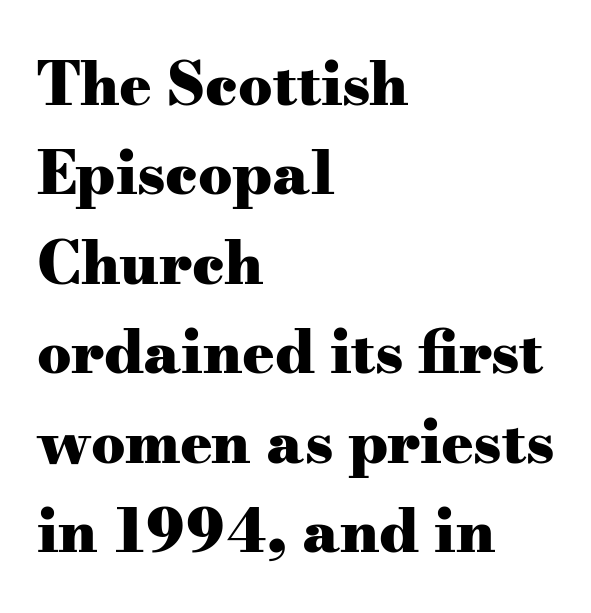
The image shows 60 px heavy, wide serif type, upright; set left-aligned, normal line spacing (1.49x), normal letter spacing, not underlined; medium stroke contrast and a small x-height.
